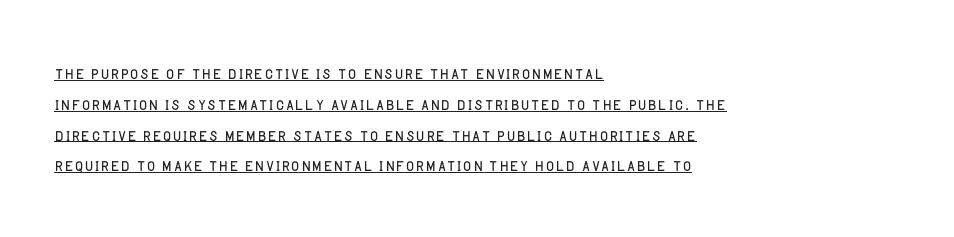
Quick note: not italic, upright. Decoration check: the copy is underlined. Is this a heavy cut? Hardly; it is regular or lighter. Does the copy run flush right? No — it runs flush left. Does extra space separate the letters? No, they use regular spacing.
